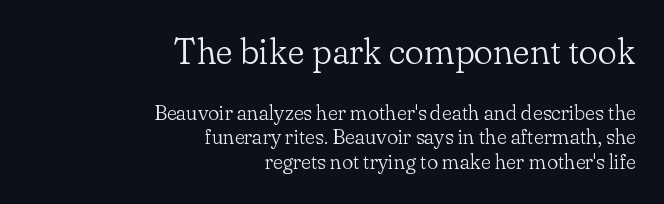
The image shows 36 px light serif type, upright; set right-aligned, line spacing 1.17x, normal letter spacing, not underlined; the first (top) block is 1.71x larger; low stroke contrast and a small x-height.
